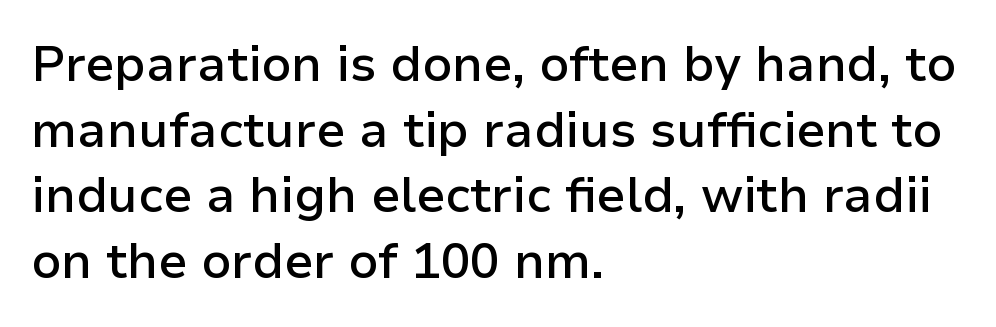
Q: Is the text bold? A: Semi-bold.
Q: Is the text italic (slanted)? A: No, it is upright.
Q: Is the typeface a serif or a sans-serif typeface? A: Sans-serif.
Q: Is the text underlined? A: No.
Q: How is the paragraph aligned? A: Left-aligned.
Q: Is the spacing between letters normal or unusually wide? A: Normal.
Q: Is the spacing between lines tight, normal or loose? A: Normal.
Q: Width (condensed, normal, or wide)? A: Normal.
Q: Stroke contrast? A: Low.
Q: x-height? A: Medium.
Q: Monospaced? A: No.
